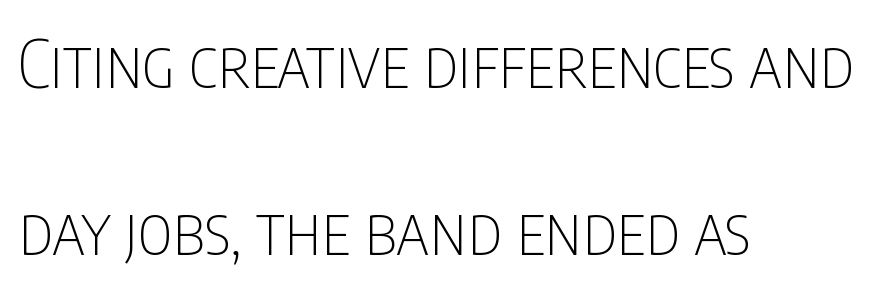
Q: Is the text bold? A: No.
Q: Is the text italic (slanted)? A: No, it is upright.
Q: Is the typeface a serif or a sans-serif typeface? A: Sans-serif.
Q: Is the text underlined? A: No.
Q: How is the paragraph aligned? A: Left-aligned.
Q: Is the spacing between letters normal or unusually wide? A: Normal.
Q: Is the spacing between lines tight, normal or loose? A: Loose.
Q: Width (condensed, normal, or wide)? A: Condensed.
Q: Stroke contrast? A: Low.
Q: x-height? A: Large.
Q: Monospaced? A: No.
